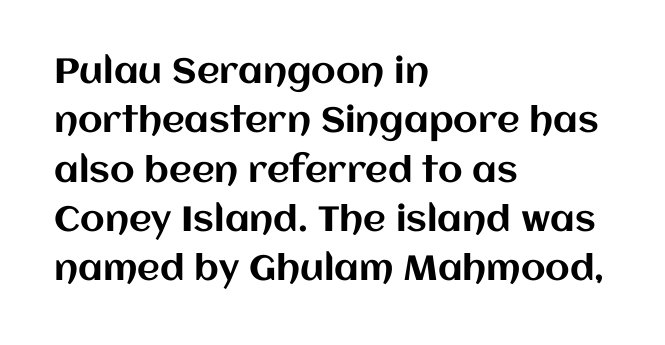
{"italic": "no", "width": "normal", "stroke_contrast": "medium", "x_height": "large", "monospaced": "no", "underline": "no", "align": "left", "line_spacing": "normal", "line_spacing_ratio": 1.41, "letter_spacing": "normal", "letter_spacing_em": 0.0, "glyph_px": 35}
